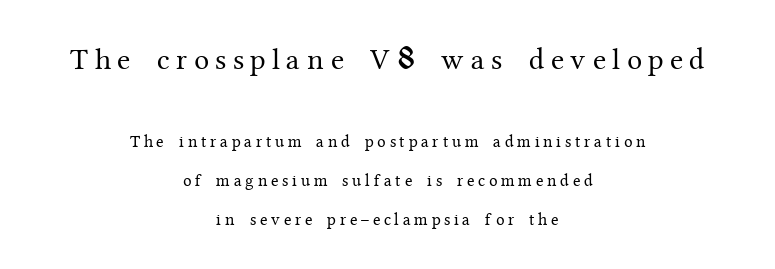
Look at the bottom of the vertical strokes: they flare into serifs here. Descenders hang freely into open space. Nothing heavy about these letters — not bold at all. The initial chunk of copy outweighs the following chunk in type size.
